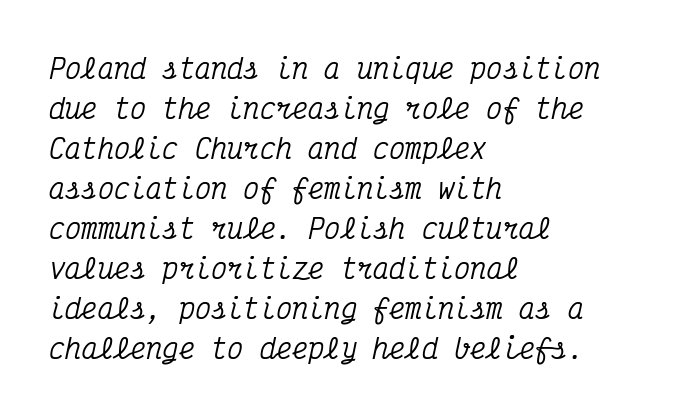
Q: Is the text italic (slanted)? A: Yes, it leans right by about 12 degrees.
Q: Is the text underlined? A: No.
Q: How is the paragraph aligned? A: Left-aligned.
Q: Is the spacing between letters normal or unusually wide? A: Normal.
Q: Is the spacing between lines tight, normal or loose? A: Normal.
